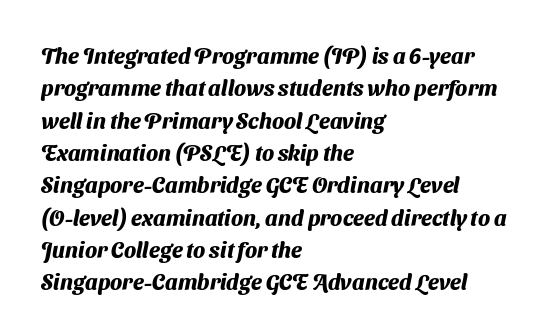
The image shows 22 px bold type; set left-aligned, normal line spacing (1.47x), normal letter spacing, not underlined.
